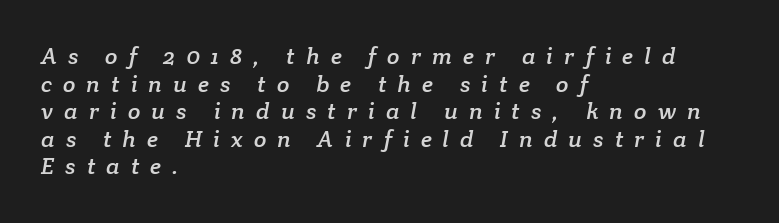
{"underline": "no", "align": "left", "line_spacing_ratio": 1.2, "letter_spacing": "wide", "letter_spacing_em": 0.48, "glyph_px": 23}
